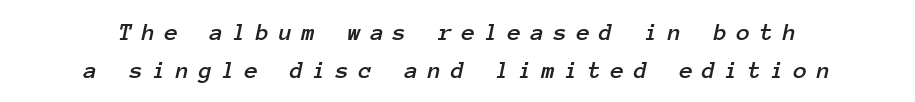
The leading is moderate, giving the passage an even texture. The specimen reads as italic at a glance. Nobody drew a line under any word here. The gaps between neighbouring characters are conspicuously large.
